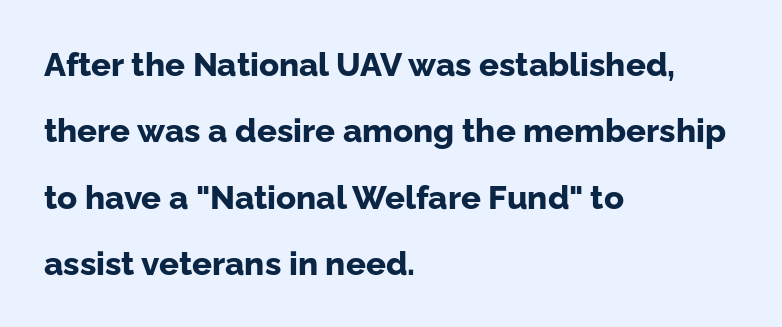
{"serif": "no", "italic": "no", "bold": "yes", "weight": "bold", "width": "normal", "stroke_contrast": "low", "x_height": "medium", "monospaced": "no", "underline": "no", "align": "left", "line_spacing": "loose", "line_spacing_ratio": 2.01, "letter_spacing": "normal", "letter_spacing_em": 0.0, "glyph_px": 33}
